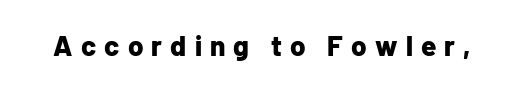
The image shows 28 px bold sans-serif type, upright; set unusually wide letter spacing (+0.29 em), not underlined; low stroke contrast and a medium x-height.
